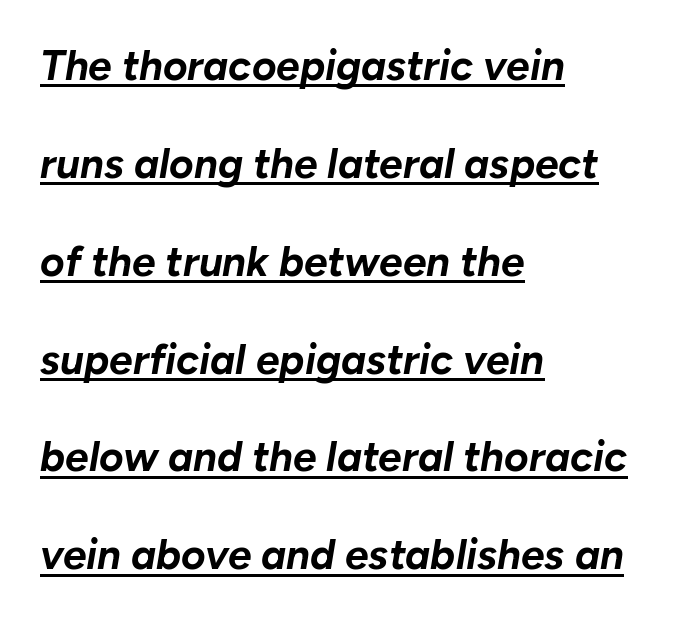
Q: Is the text bold? A: Yes.
Q: Is the text italic (slanted)? A: Yes, it leans right by about 10 degrees.
Q: Is the text underlined? A: Yes.
Q: How is the paragraph aligned? A: Left-aligned.
Q: Is the spacing between letters normal or unusually wide? A: Normal.
Q: Is the spacing between lines tight, normal or loose? A: Loose.
Q: Width (condensed, normal, or wide)? A: Normal.
Q: Stroke contrast? A: Low.
Q: x-height? A: Medium.
Q: Monospaced? A: No.
